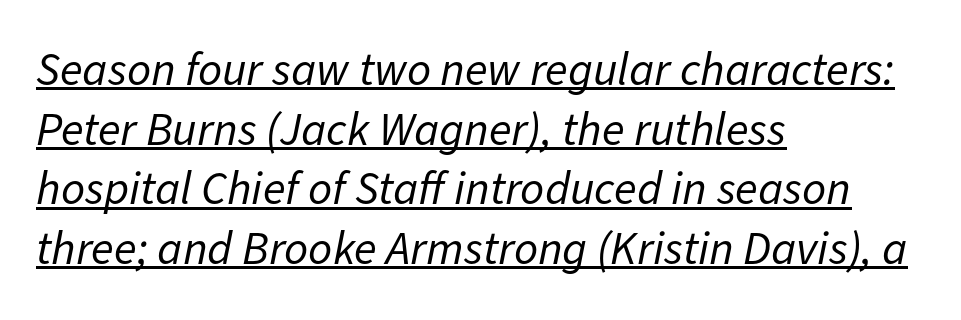
The line texture is even and compact thanks to regular tracking. Regular leading. Alignment: flush left. No chunkiness to these letters — they're not bold. This sample carries an underscore along the baseline area. Posture: slanted.
